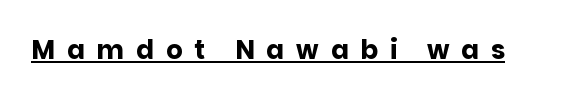
{"italic": "no", "bold": "yes", "underline": "yes", "letter_spacing": "wide", "letter_spacing_em": 0.46, "glyph_px": 26}
